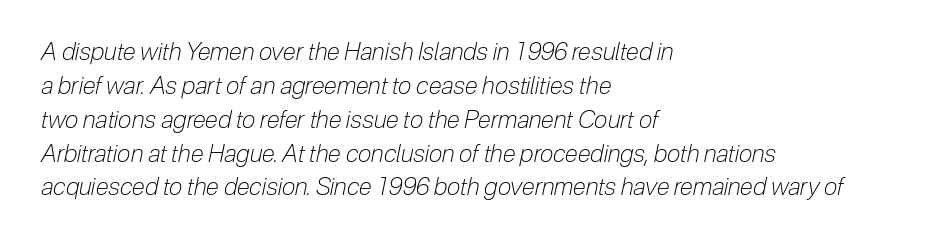
{"italic": "yes", "lean": "right", "slant_degrees": 12, "bold": "no", "underline": "no", "align": "left", "line_spacing": "normal", "line_spacing_ratio": 1.41, "letter_spacing": "normal", "letter_spacing_em": 0.0, "glyph_px": 24}
